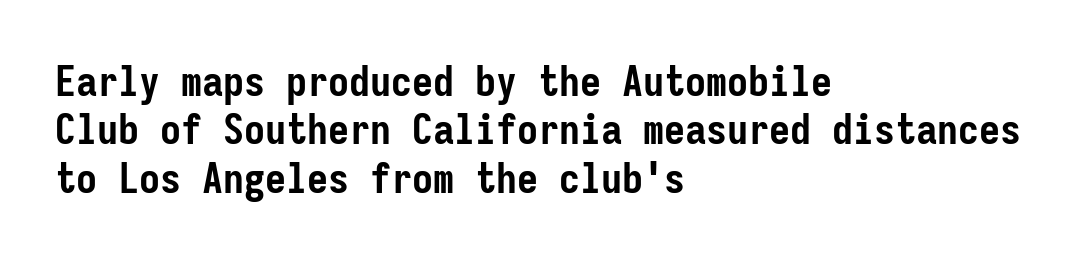
The image shows 42 px semibold, condensed sans-serif type, upright, monospaced; set left-aligned, tight line spacing (1.15x), normal letter spacing, not underlined; low stroke contrast and a medium x-height.
